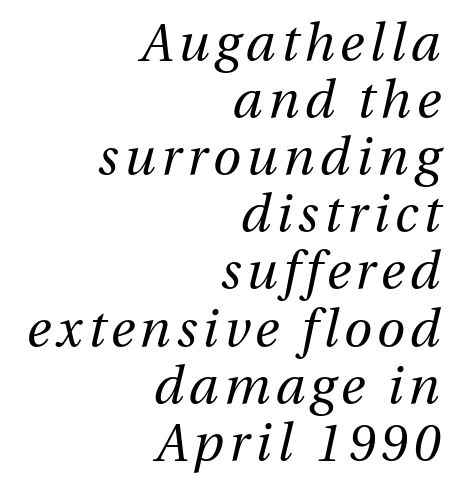
This sample has the flowing, uneven cadence of proportional lettering. Teacher's note: observe the even right margin — that is flush-right alignment. Anything drawn beneath the words? Only blank space. The glyphs look as if they've been sheared to an angle.
